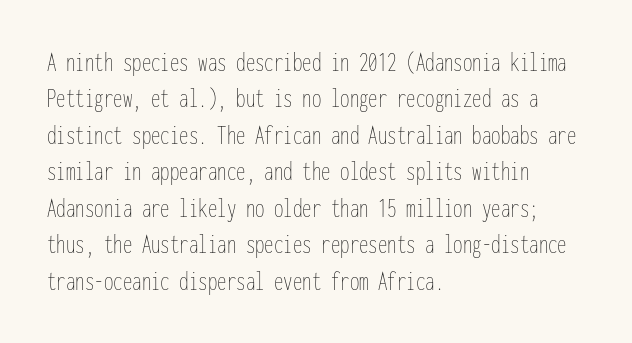
The image shows 27 px text type, upright; set left-aligned, normal line spacing (1.35x), normal letter spacing, not underlined.
